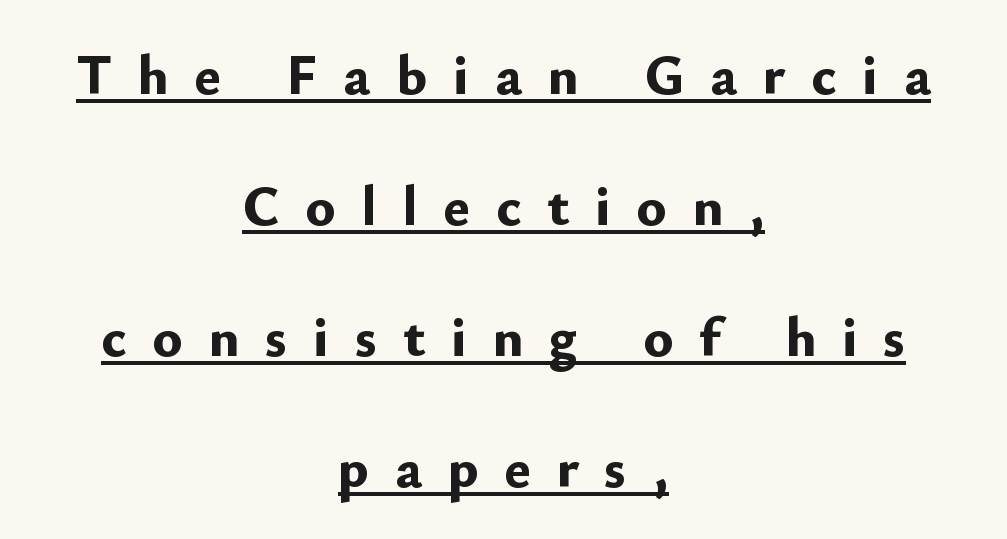
The sample has been set heavy, in full bold. Caption: expanded tracking, letters set apart. If you drew a line through each stem, it would be perfectly vertical. The setting favours the middle, as headings and verse often do. These lines are rendered in a variable-pitch font. A typographer would call this underscored text.
